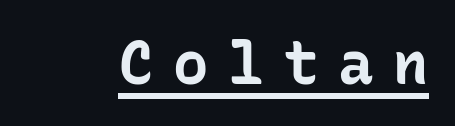
The image shows 59 px bold sans-serif type, upright, monospaced; set unusually wide letter spacing (+0.33 em), underlined; low stroke contrast and a medium x-height.
